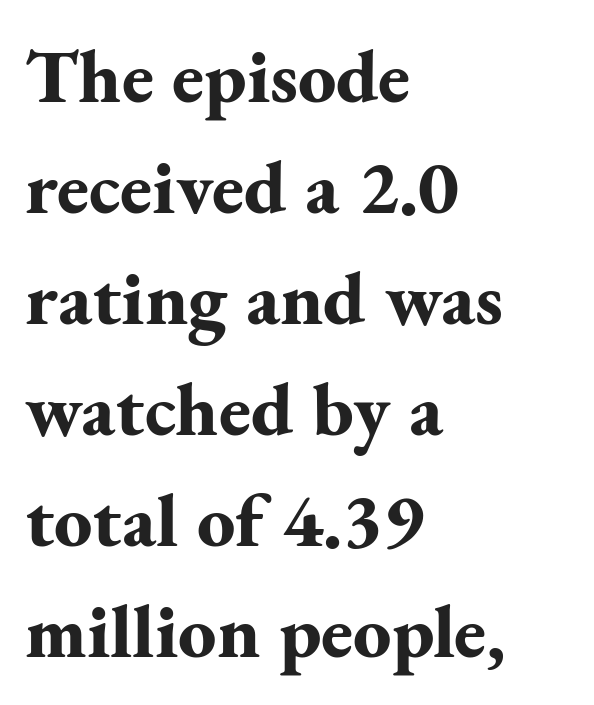
Q: Is the text bold? A: Yes.
Q: Is the text italic (slanted)? A: No, it is upright.
Q: Is the typeface a serif or a sans-serif typeface? A: Serif.
Q: Is the text underlined? A: No.
Q: How is the paragraph aligned? A: Left-aligned.
Q: Is the spacing between letters normal or unusually wide? A: Normal.
Q: Is the spacing between lines tight, normal or loose? A: Normal.
Q: Width (condensed, normal, or wide)? A: Normal.
Q: Stroke contrast? A: Medium.
Q: x-height? A: Small.
Q: Monospaced? A: No.
